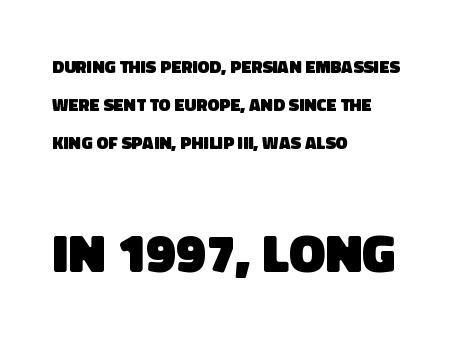
Q: Is the text bold? A: Yes.
Q: Is the typeface a serif or a sans-serif typeface? A: Sans-serif.
Q: Is the text underlined? A: No.
Q: How is the paragraph aligned? A: Left-aligned.
Q: Is the spacing between letters normal or unusually wide? A: Normal.
Q: Is the spacing between lines tight, normal or loose? A: Loose.
Q: Which block of text is set in a larger size, the first (top) or the second (bottom)? A: The second (bottom) one.
Q: Width (condensed, normal, or wide)? A: Normal.
Q: Stroke contrast? A: Low.
Q: x-height? A: Large.
Q: Monospaced? A: No.
